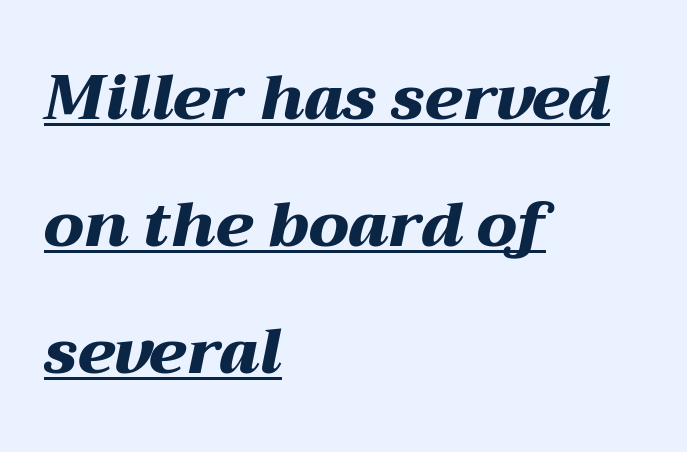
Default kerning and tracking; the words read as compact shapes. Varying glyph widths throughout — classic text-font behaviour. Italic? Definitely — the glyphs are oblique. Look at the stroke-to-counter ratio: heavy, a bold. This block would shrink considerably if given ordinary leading; it's expanded now.
